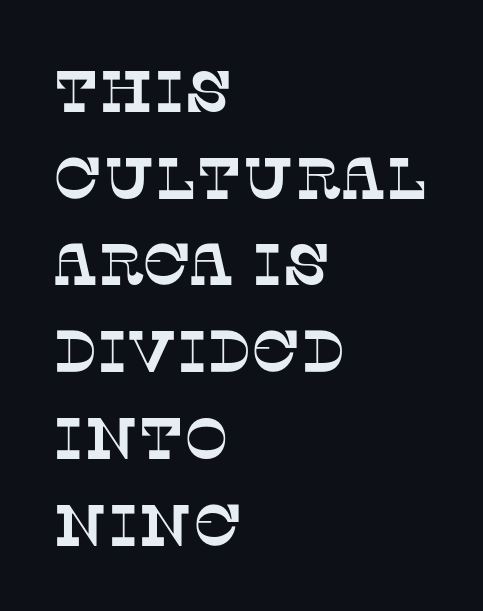
Q: Is the typeface a serif or a sans-serif typeface? A: Serif.
Q: Is the text underlined? A: No.
Q: How is the paragraph aligned? A: Left-aligned.
Q: Is the spacing between letters normal or unusually wide? A: Normal.
Q: Is the spacing between lines tight, normal or loose? A: Normal.
Q: Width (condensed, normal, or wide)? A: Normal.
Q: Stroke contrast? A: Low.
Q: x-height? A: Large.
Q: Monospaced? A: No.
